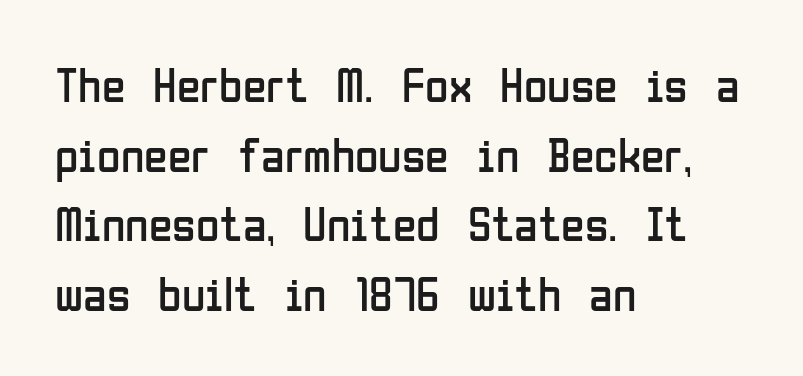
The glyphs in this specimen are sans serif. The rag falls on the right side of this text block. In terms of leading, this rendering sits right in the middle. The type sits square on the baseline with zero lean. Think of a printed novel: that variable character pitch is what you see here. Type without underlining.
